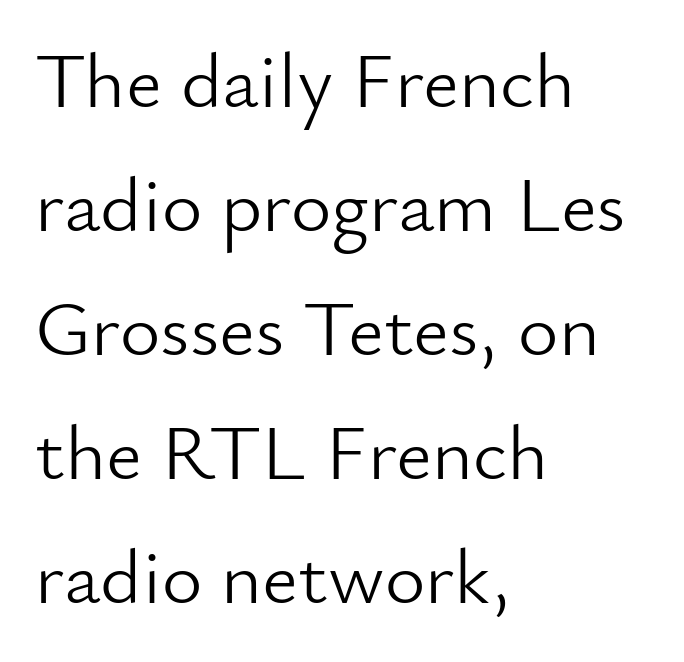
{"serif": "no", "italic": "no", "bold": "no", "weight": "light", "width": "normal", "stroke_contrast": "low", "x_height": "small", "monospaced": "no", "underline": "no", "align": "left", "line_spacing": "normal", "line_spacing_ratio": 1.59, "letter_spacing": "normal", "letter_spacing_em": 0.0, "glyph_px": 78}
